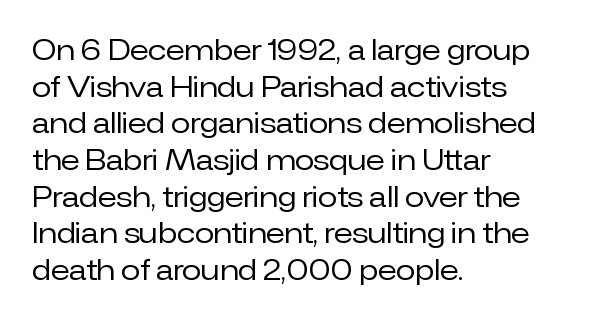
The image shows 28 px regular-weight sans-serif type, upright; set left-aligned, normal line spacing (1.31x), normal letter spacing, not underlined; low stroke contrast and a medium x-height.
